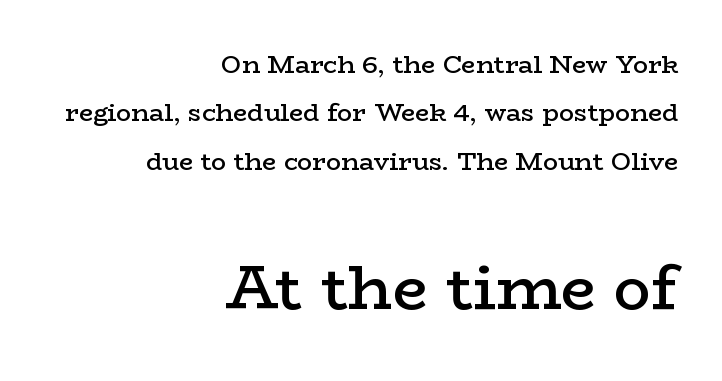
This rendering uses right alignment, leaving the left contour irregular. How would I describe the line gaps? Wide and relaxed. A typesetter would call this proportional, since set widths differ per character. The font's upright variant was chosen for this text. Observe the ordinary spacing: letters are neighbours, not strangers.
